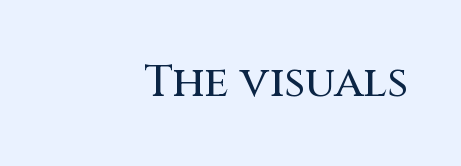
{"serif": "no", "italic": "no", "width": "normal", "stroke_contrast": "medium", "x_height": "large", "monospaced": "no", "underline": "no", "align": "right", "letter_spacing": "normal", "letter_spacing_em": 0.0, "glyph_px": 44}
